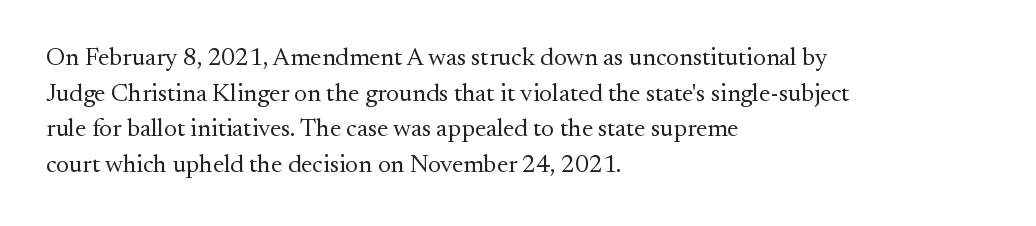
{"italic": "no", "bold": "no", "underline": "no", "align": "left", "line_spacing": "normal", "line_spacing_ratio": 1.43, "letter_spacing": "normal", "letter_spacing_em": 0.0, "glyph_px": 25}
